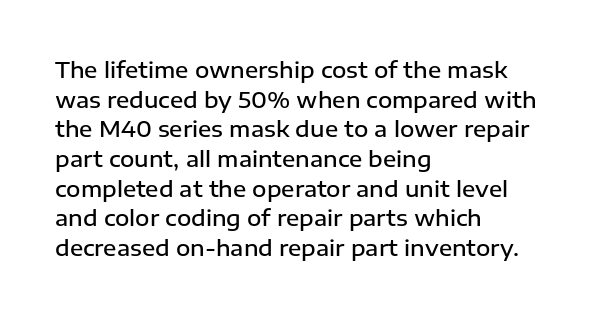
No word sits above an underline. Look at the stroke-to-counter ratio: somewhat heavy, a semibold. When letters stand straight like this, we call the style roman or upright. Observe the ordinary spacing: letters are neighbours, not strangers. The space between consecutive lines is moderate.
